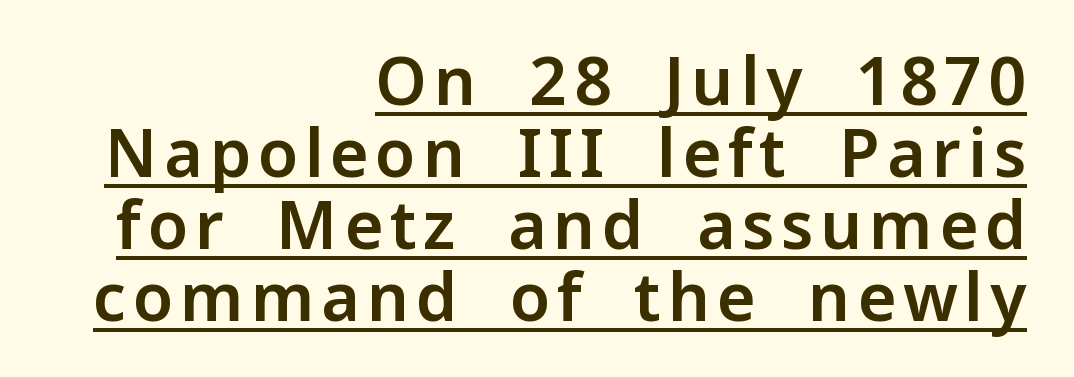
This is sans-serif lettering, the kind often seen on screens and signage. The rendering uses a small line-height, squeezing the rows. Right-aligned paragraph, ragged on the left. Posture: straight, roman, zero tilt. Character widths vary here, with narrow letters taking less room than wide ones. Beneath each row of characters lies a ruled line.
